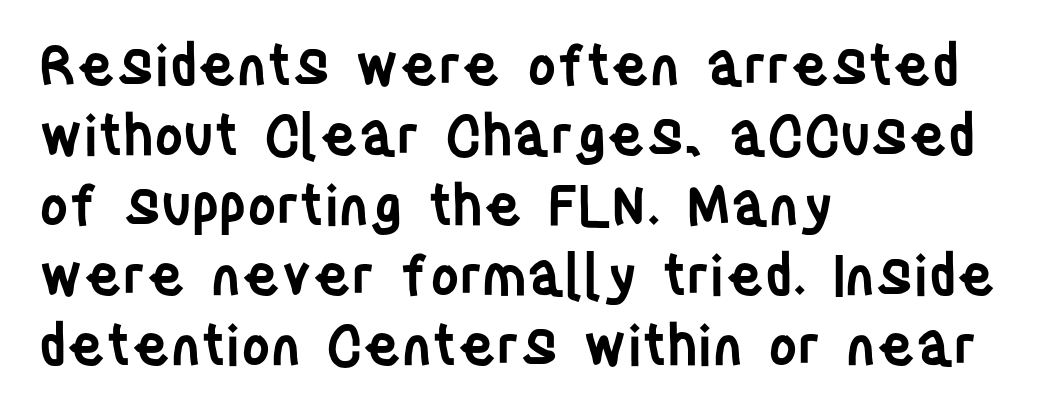
The image shows 56 px semibold, condensed sans-serif type, upright; set left-aligned, normal line spacing (1.25x), normal letter spacing, not underlined; low stroke contrast and a large x-height.
